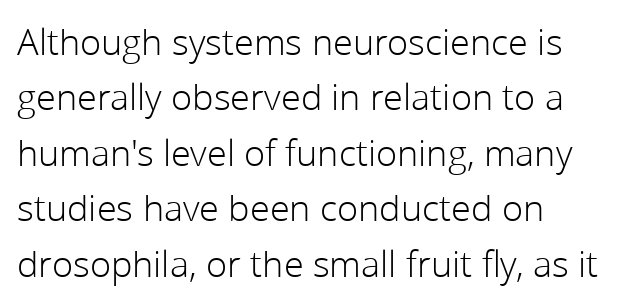
The glyphs are unaccompanied by any horizontal stroke below them. The letters stand straight up with perfectly vertical stems. Short note: letters normally spaced. Alignment: flush left. You could not count columns in this text — the font is proportionally spaced. Typographically, this falls in the sans-serif category.
